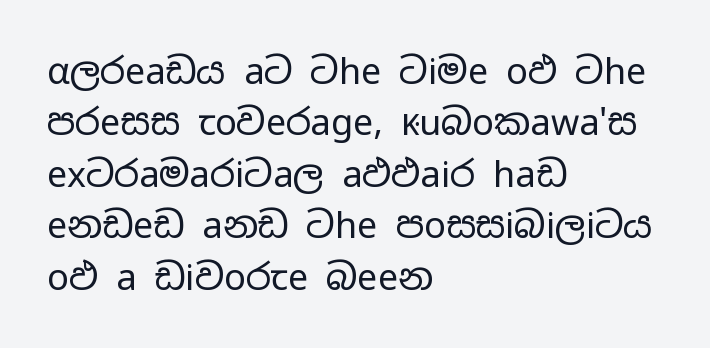
Q: Is the text bold? A: No.
Q: Is the text italic (slanted)? A: No, it is upright.
Q: Is the typeface a serif or a sans-serif typeface? A: Sans-serif.
Q: Is the text underlined? A: No.
Q: How is the paragraph aligned? A: Left-aligned.
Q: Is the spacing between letters normal or unusually wide? A: Normal.
Q: Is the spacing between lines tight, normal or loose? A: Normal.
Q: Width (condensed, normal, or wide)? A: Wide.
Q: Stroke contrast? A: Low.
Q: x-height? A: Medium.
Q: Monospaced? A: No.
